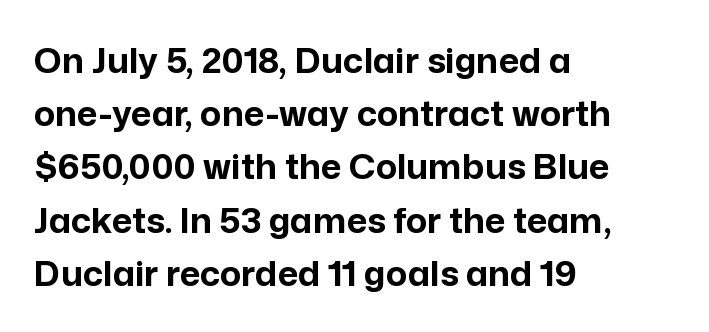
{"serif": "no", "italic": "no", "bold": "yes", "weight": "bold", "width": "normal", "stroke_contrast": "low", "x_height": "medium", "monospaced": "no", "underline": "no", "align": "left", "line_spacing": "normal", "line_spacing_ratio": 1.52, "letter_spacing": "normal", "letter_spacing_em": 0.0, "glyph_px": 35}
